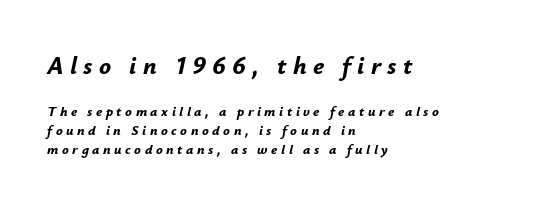
Q: Is the text bold? A: Yes.
Q: Is the text italic (slanted)? A: Yes, it leans right by about 12 degrees.
Q: Is the text underlined? A: No.
Q: How is the paragraph aligned? A: Left-aligned.
Q: Is the spacing between letters normal or unusually wide? A: Unusually wide.
Q: Is the spacing between lines tight, normal or loose? A: Normal.
Q: Which block of text is set in a larger size, the first (top) or the second (bottom)? A: The first (top) one.
